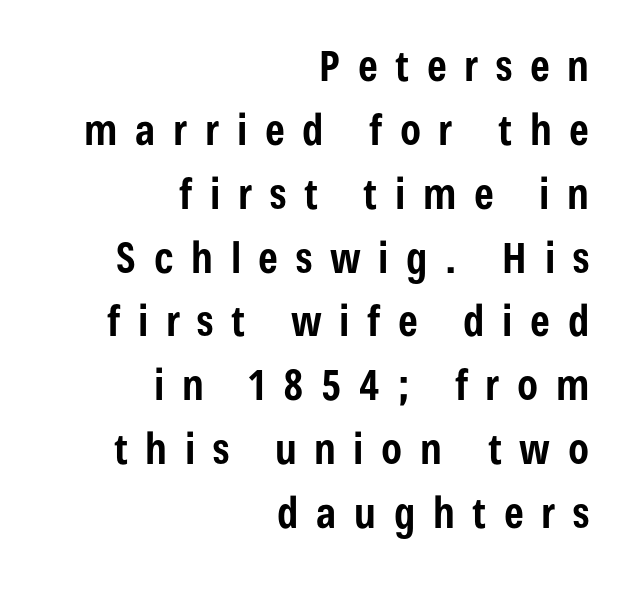
The space directly below the letters is spotless. Posture: vertical. Typesetter's note: full bold, strokes at maximum text heaviness. Stroke terminals: plain, sans-serif. Reading down the block, your eye finds every line finishing at a fixed right position.
